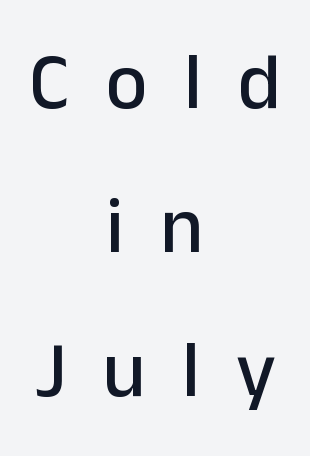
Each letter keeps its own natural width here, so spacing adapts to shape. This sample is center-justified, so both line endings float freely. Display-style spreading of the glyphs; the letterfit is very open. This sample uses an upright cut, with every glyph sitting square on the baseline.
